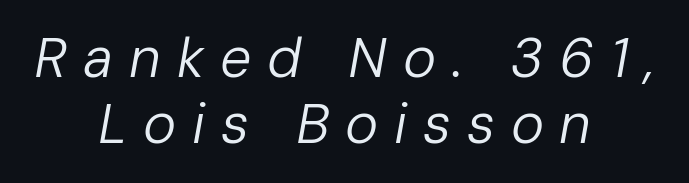
The image shows 56 px regular-weight type, italic (leaning right); set centered, line spacing 1.18x, unusually wide letter spacing (+0.28 em), not underlined; low stroke contrast and a medium x-height.
